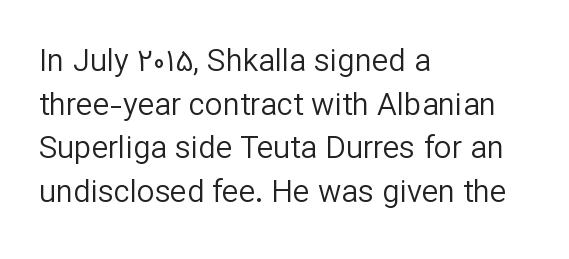
{"serif": "no", "italic": "no", "bold": "no", "weight": "regular", "width": "normal", "stroke_contrast": "low", "x_height": "medium", "monospaced": "no", "underline": "no", "align": "left", "line_spacing": "normal", "line_spacing_ratio": 1.41, "letter_spacing": "normal", "letter_spacing_em": 0.0, "glyph_px": 31}
